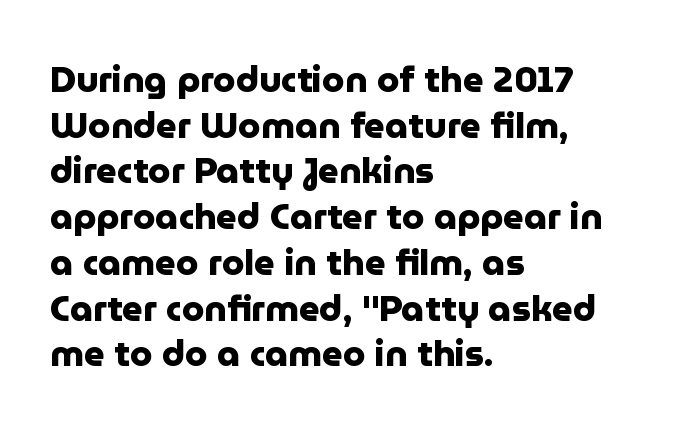
Q: Is the text bold? A: Yes.
Q: Is the text italic (slanted)? A: No, it is upright.
Q: Is the typeface a serif or a sans-serif typeface? A: Sans-serif.
Q: Is the text underlined? A: No.
Q: How is the paragraph aligned? A: Left-aligned.
Q: Is the spacing between letters normal or unusually wide? A: Normal.
Q: Is the spacing between lines tight, normal or loose? A: Normal.
Q: Width (condensed, normal, or wide)? A: Normal.
Q: Stroke contrast? A: Low.
Q: x-height? A: Medium.
Q: Monospaced? A: No.
